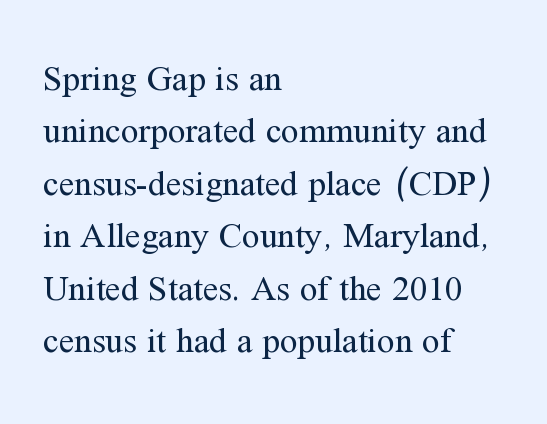
The image shows 35 px regular-weight serif type, upright; set left-aligned, normal line spacing (1.5x), normal letter spacing, not underlined; medium stroke contrast and a medium x-height.
